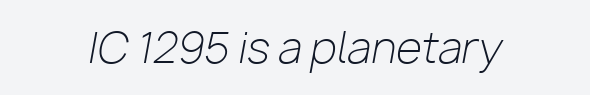
{"italic": "yes", "lean": "right", "slant_degrees": 10, "bold": "no", "weight": "light", "width": "normal", "stroke_contrast": "low", "x_height": "medium", "monospaced": "no", "underline": "no", "letter_spacing": "normal", "letter_spacing_em": 0.0, "glyph_px": 42}
